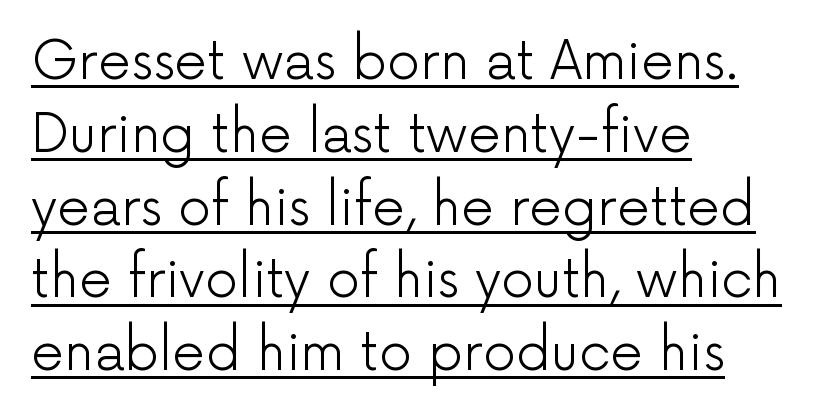
The image shows 52 px light sans-serif type, upright; set left-aligned, normal line spacing (1.4x), normal letter spacing, underlined; low stroke contrast and a medium x-height.
